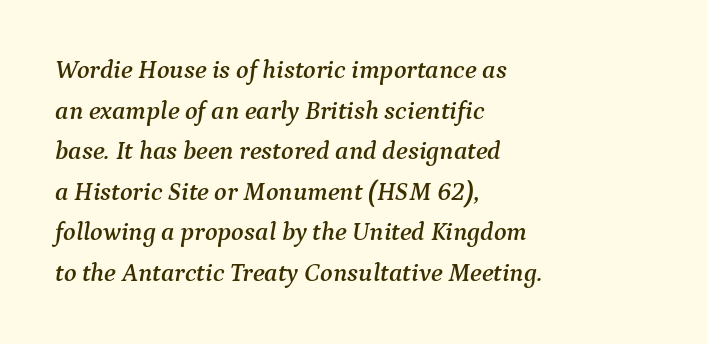
The image shows 26 px text type, italic (leaning right); set left-aligned, normal line spacing (1.56x), normal letter spacing, not underlined.
